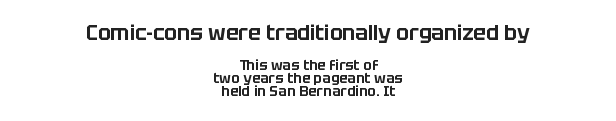
In CSS terms this would be text-align: center. The specimen omits any rule beneath the text block's lines. Leading: reduced. Posture: upright roman. Nobody touched the tracking dial on this one.
